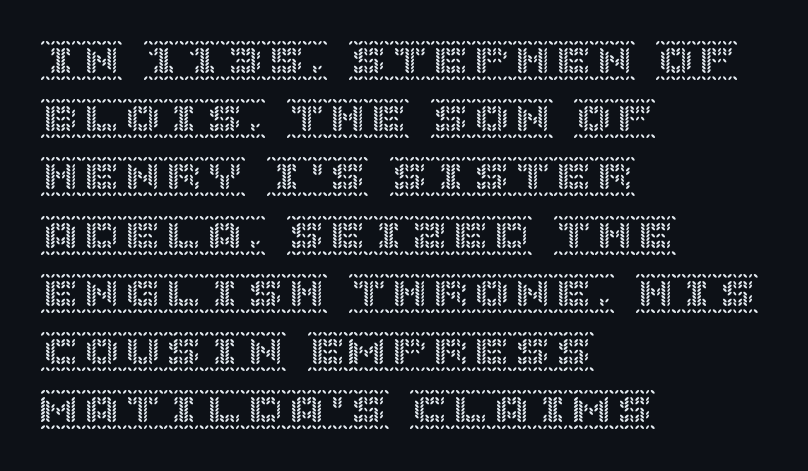
Rows of type keep a routine distance in the vertical direction. Default kerning and tracking; the words read as compact shapes. Just letters on the line, the space beneath them empty. Is there any slant? The stems are plumb. The rendering anchors every line to the left-hand side.
